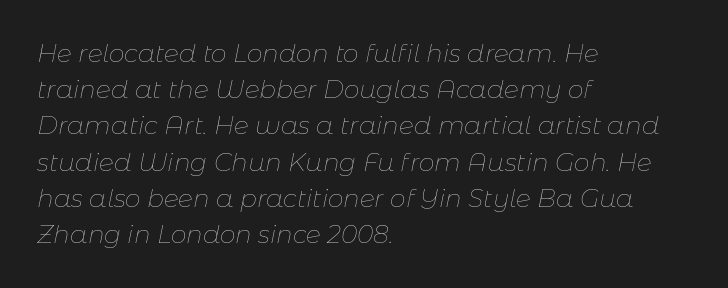
Q: Is the text bold? A: No.
Q: Is the text italic (slanted)? A: Yes, it leans right by about 11 degrees.
Q: Is the text underlined? A: No.
Q: How is the paragraph aligned? A: Left-aligned.
Q: Is the spacing between letters normal or unusually wide? A: Normal.
Q: Is the spacing between lines tight, normal or loose? A: Normal.
